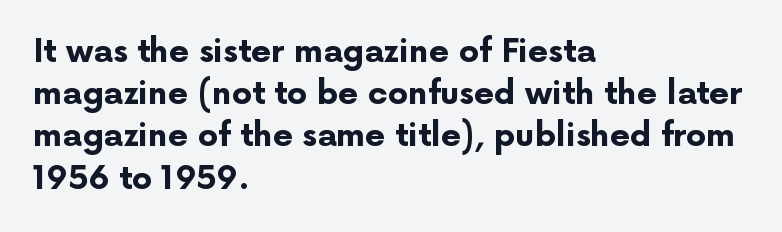
{"serif": "no", "italic": "no", "bold": "yes", "weight": "bold", "width": "normal", "stroke_contrast": "low", "x_height": "medium", "monospaced": "no", "underline": "no", "align": "left", "line_spacing": "normal", "line_spacing_ratio": 1.32, "letter_spacing": "normal", "letter_spacing_em": 0.0, "glyph_px": 32}
